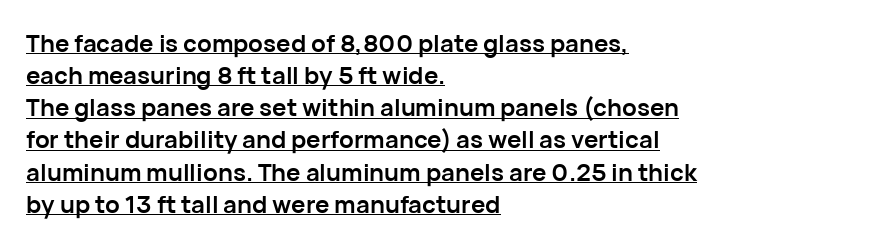
This rendering leaves character spacing at its baseline value. Notice how the passage keeps a crisp vertical edge on the left only. Each line of the rendering has a horizontal stroke beneath the glyphs. Baseline-to-baseline distance is the conventional proportion of letter height.
